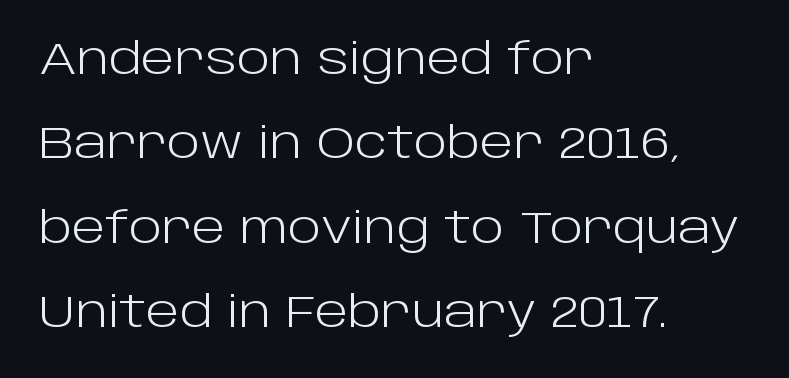
The image shows 44 px light sans-serif type, upright; set left-aligned, loose line spacing (1.92x), normal letter spacing, not underlined; low stroke contrast and a large x-height.
